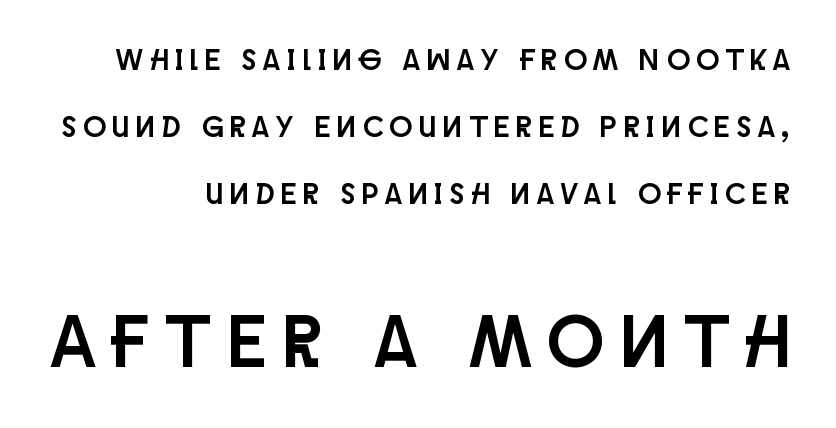
{"serif": "no", "italic": "no", "width": "condensed", "stroke_contrast": "low", "x_height": "large", "monospaced": "no", "underline": "no", "align": "right", "line_spacing": "loose", "line_spacing_ratio": 2.24, "letter_spacing": "wide", "letter_spacing_em": 0.23, "larger_block": "second", "size_ratio": 2.47, "glyph_px": 74}
